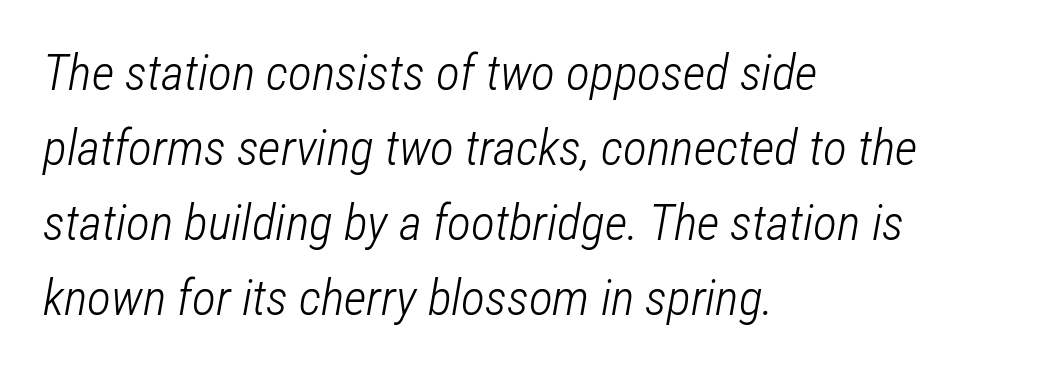
The image shows 50 px light, condensed type, italic (leaning right); set left-aligned, normal line spacing (1.5x), normal letter spacing, not underlined; low stroke contrast and a medium x-height.
